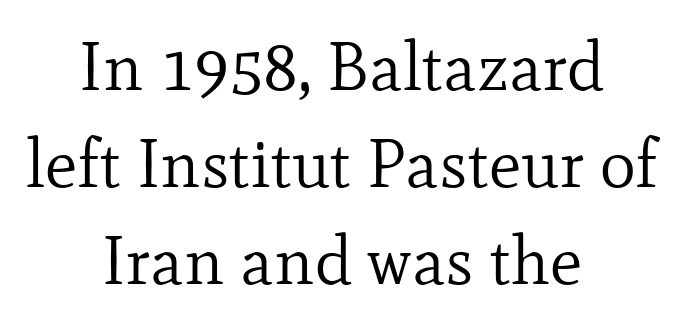
{"serif": "yes", "italic": "no", "bold": "no", "weight": "regular", "width": "normal", "stroke_contrast": "low", "x_height": "small", "monospaced": "no", "underline": "no", "align": "center", "line_spacing": "normal", "line_spacing_ratio": 1.43, "letter_spacing": "normal", "letter_spacing_em": 0.0, "glyph_px": 68}
